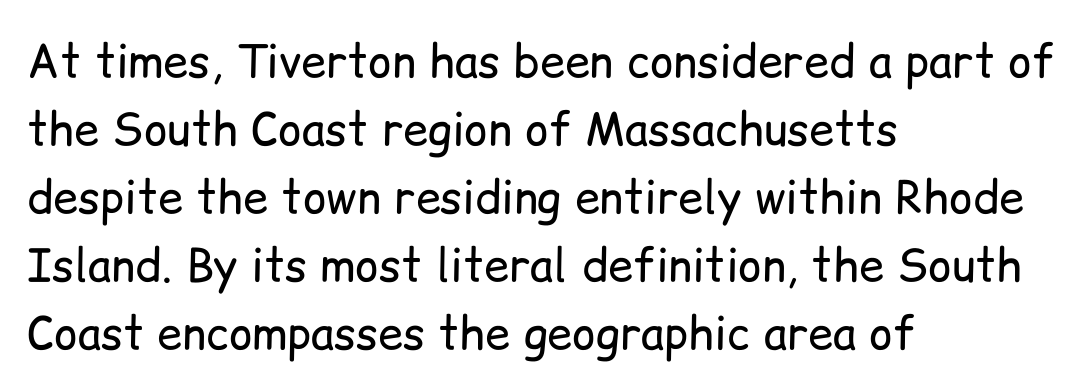
{"serif": "no", "italic": "no", "bold": "no", "weight": "regular", "width": "normal", "stroke_contrast": "low", "x_height": "medium", "monospaced": "no", "underline": "no", "align": "left", "line_spacing": "normal", "line_spacing_ratio": 1.51, "letter_spacing": "normal", "letter_spacing_em": 0.0, "glyph_px": 45}
